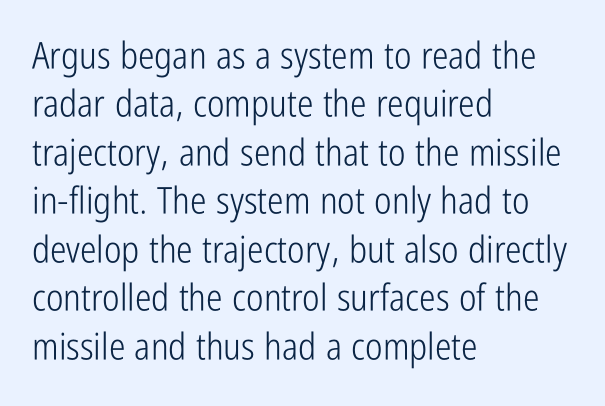
Q: Is the text bold? A: No.
Q: Is the text italic (slanted)? A: No, it is upright.
Q: Is the typeface a serif or a sans-serif typeface? A: Sans-serif.
Q: Is the text underlined? A: No.
Q: How is the paragraph aligned? A: Left-aligned.
Q: Is the spacing between letters normal or unusually wide? A: Normal.
Q: Is the spacing between lines tight, normal or loose? A: Normal.
Q: Width (condensed, normal, or wide)? A: Condensed.
Q: Stroke contrast? A: Low.
Q: x-height? A: Medium.
Q: Monospaced? A: No.
